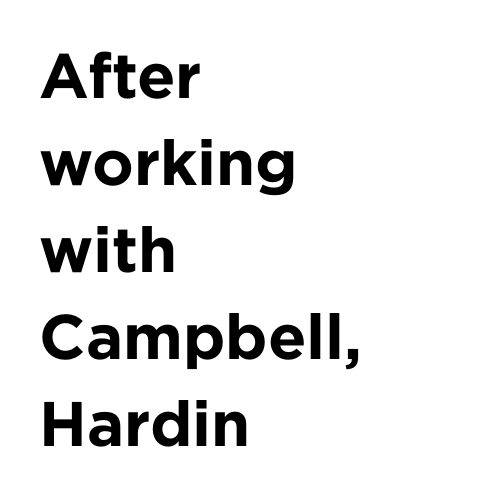
The image shows 63 px bold sans-serif type, upright; set left-aligned, normal line spacing (1.38x), normal letter spacing, not underlined; low stroke contrast and a medium x-height.
